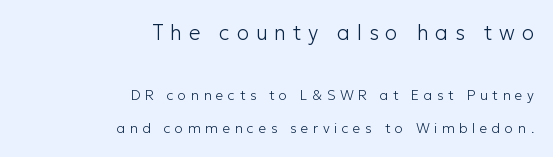
The image shows 21 px text type, upright; set right-aligned, loose line spacing (2.39x), unusually wide letter spacing (+0.32 em), not underlined; the first (top) block is 1.5x larger.
